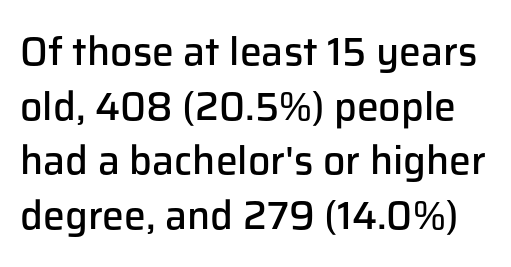
Q: Is the text bold? A: Semi-bold.
Q: Is the text italic (slanted)? A: No, it is upright.
Q: Is the typeface a serif or a sans-serif typeface? A: Sans-serif.
Q: Is the text underlined? A: No.
Q: Is the spacing between letters normal or unusually wide? A: Normal.
Q: Is the spacing between lines tight, normal or loose? A: Normal.
Q: Width (condensed, normal, or wide)? A: Normal.
Q: Stroke contrast? A: Low.
Q: x-height? A: Medium.
Q: Monospaced? A: No.
